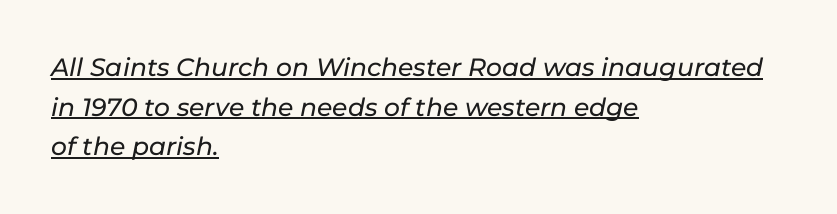
The image shows 25 px text type, italic (leaning right); set left-aligned, normal line spacing (1.59x), normal letter spacing, underlined.
